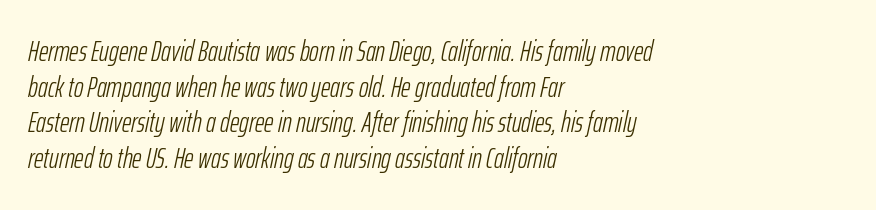
Bold? No — there's no thickening of the strokes. Varying glyph widths throughout — classic text-font behaviour. The specimen reads as italic at a glance. Characters follow at the spacing the type designer built in. Clear beneath every line of the passage.
